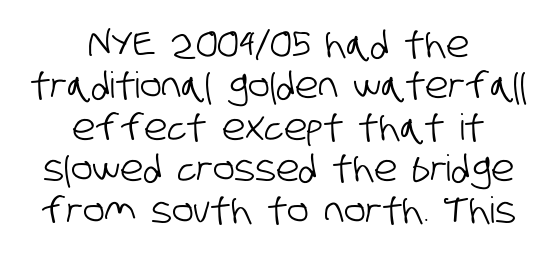
Q: Is the typeface a serif or a sans-serif typeface? A: Sans-serif.
Q: Is the text underlined? A: No.
Q: How is the paragraph aligned? A: Centered.
Q: Is the spacing between letters normal or unusually wide? A: Normal.
Q: Is the spacing between lines tight, normal or loose? A: Tight.
Q: Width (condensed, normal, or wide)? A: Condensed.
Q: Stroke contrast? A: Low.
Q: x-height? A: Large.
Q: Monospaced? A: No.
